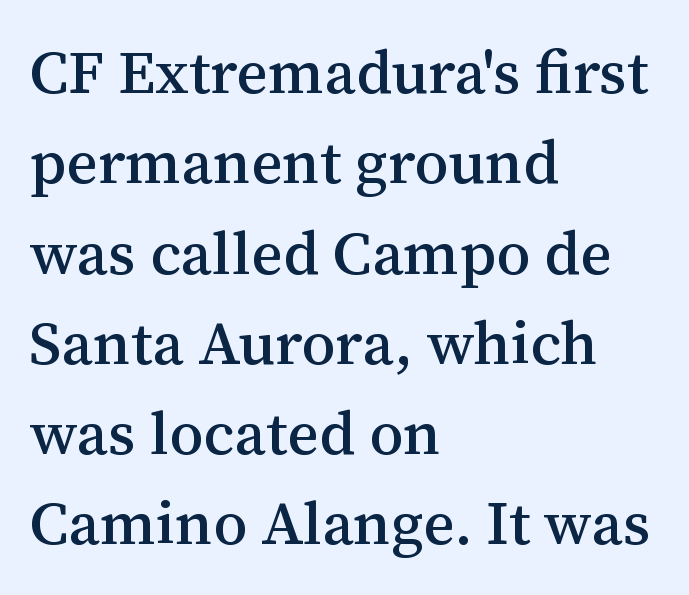
The image shows 61 px serif type, upright; set left-aligned, normal line spacing (1.48x), normal letter spacing, not underlined; medium stroke contrast and a medium x-height.
